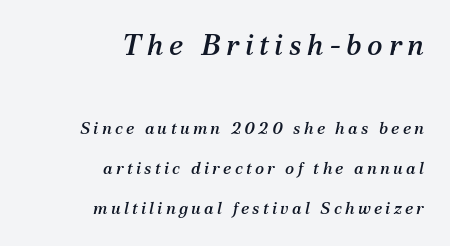
Q: Is the text italic (slanted)? A: Yes, it leans right by about 12 degrees.
Q: Is the typeface a serif or a sans-serif typeface? A: Serif.
Q: Is the text underlined? A: No.
Q: How is the paragraph aligned? A: Right-aligned.
Q: Is the spacing between lines tight, normal or loose? A: Loose.
Q: Which block of text is set in a larger size, the first (top) or the second (bottom)? A: The first (top) one.
Q: Width (condensed, normal, or wide)? A: Normal.
Q: Stroke contrast? A: Medium.
Q: x-height? A: Medium.
Q: Monospaced? A: No.
